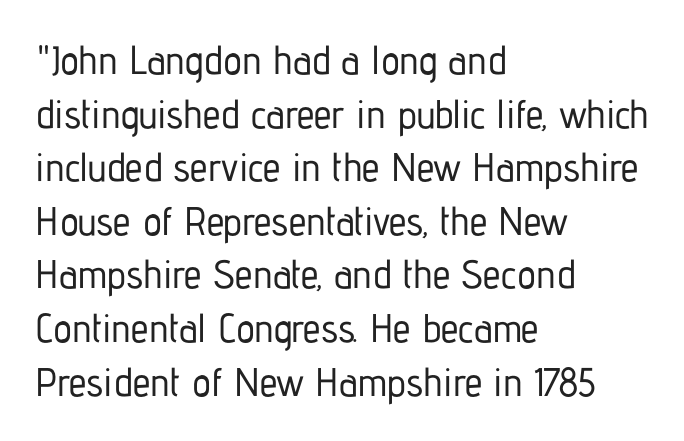
Q: Is the text italic (slanted)? A: No, it is upright.
Q: Is the typeface a serif or a sans-serif typeface? A: Sans-serif.
Q: Is the text underlined? A: No.
Q: How is the paragraph aligned? A: Left-aligned.
Q: Is the spacing between letters normal or unusually wide? A: Normal.
Q: Is the spacing between lines tight, normal or loose? A: Normal.
Q: Width (condensed, normal, or wide)? A: Condensed.
Q: Stroke contrast? A: Low.
Q: x-height? A: Medium.
Q: Monospaced? A: No.
